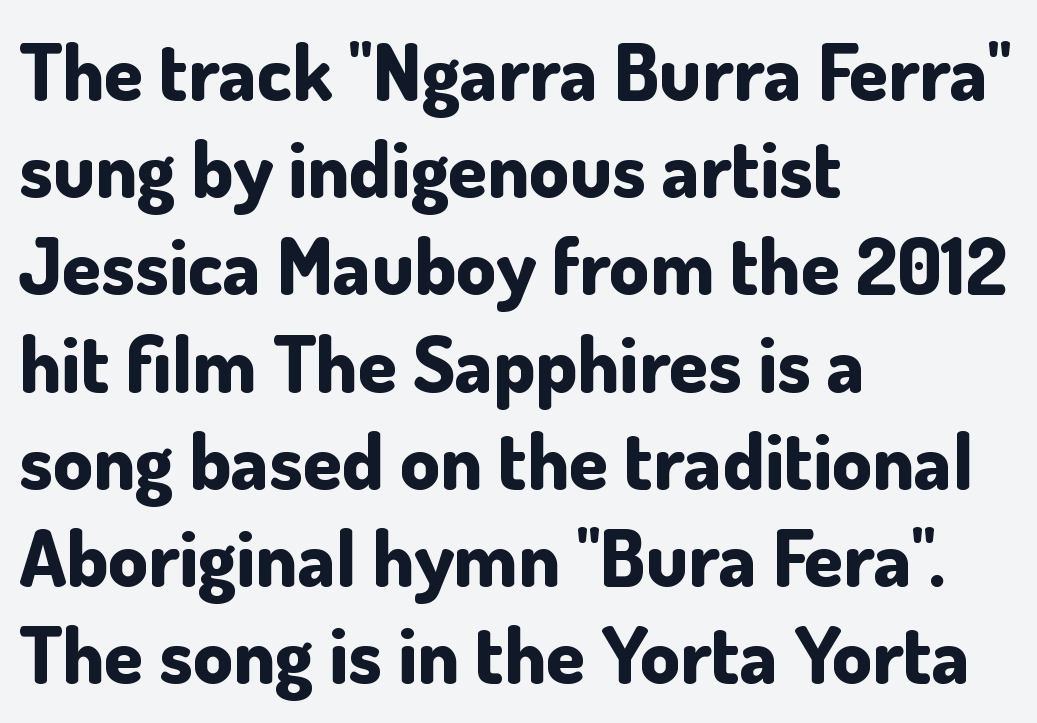
{"serif": "no", "italic": "no", "bold": "yes", "weight": "bold", "width": "normal", "stroke_contrast": "low", "x_height": "small", "monospaced": "no", "underline": "no", "align": "left", "line_spacing_ratio": 1.23, "letter_spacing": "normal", "letter_spacing_em": 0.0, "glyph_px": 79}
